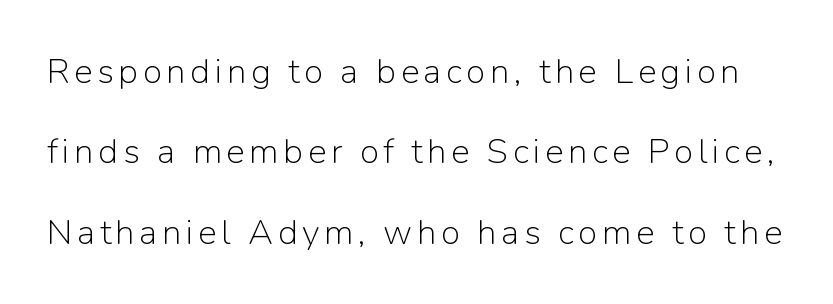
Q: Is the text bold? A: No.
Q: Is the text italic (slanted)? A: No, it is upright.
Q: Is the typeface a serif or a sans-serif typeface? A: Sans-serif.
Q: Is the text underlined? A: No.
Q: Is the spacing between lines tight, normal or loose? A: Loose.
Q: Width (condensed, normal, or wide)? A: Normal.
Q: Stroke contrast? A: Low.
Q: x-height? A: Medium.
Q: Monospaced? A: No.
